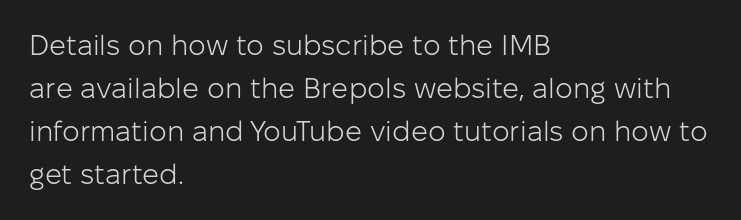
Designer's note — italics off, roman on. Is the letter spacing exaggerated? No — it looks like the ordinary default. The paragraph shown leans on its left margin. Underlining? Definitely not there. Proportional: the letters do not fall into vertical columns. In terms of letterform style, serifs are entirely absent.
